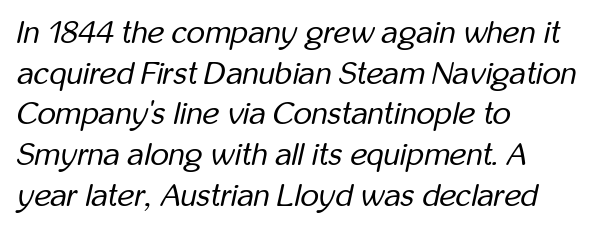
Q: Is the text bold? A: No.
Q: Is the text italic (slanted)? A: Yes, it leans right by about 12 degrees.
Q: Is the text underlined? A: No.
Q: How is the paragraph aligned? A: Left-aligned.
Q: Is the spacing between letters normal or unusually wide? A: Normal.
Q: Is the spacing between lines tight, normal or loose? A: Normal.
Q: Width (condensed, normal, or wide)? A: Condensed.
Q: Stroke contrast? A: Low.
Q: x-height? A: Medium.
Q: Monospaced? A: No.
